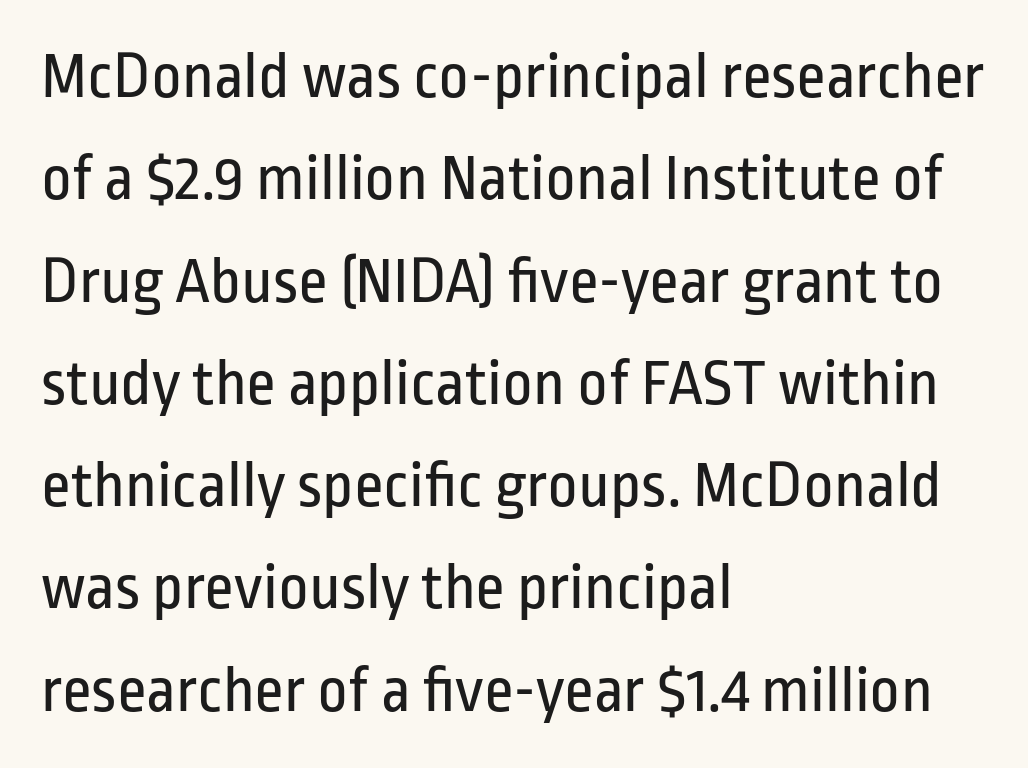
Serif or sans? Sans — the stroke terminals are bare. This block has exactly the height ordinary leading produces. Ordinary non-slanted type is in use. Letters have the restrained weight of plain body copy at most. These lines keep a tight, regular rhythm from letter to letter. Visually the block forms a straight wall on the left and a jagged coastline on the right.
